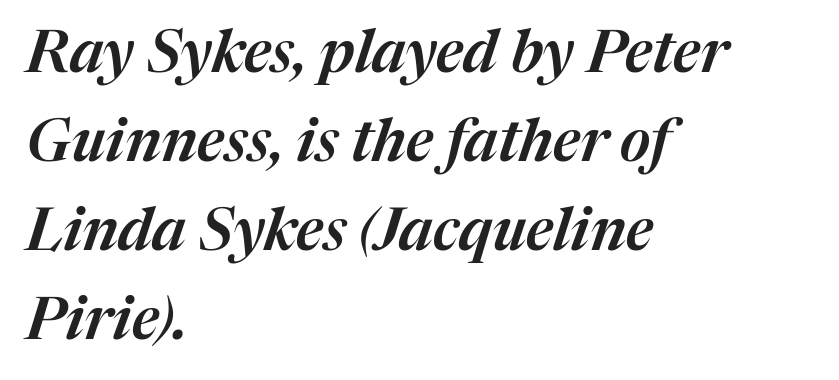
Q: Is the text italic (slanted)? A: Yes, it leans right by about 17 degrees.
Q: Is the text underlined? A: No.
Q: How is the paragraph aligned? A: Left-aligned.
Q: Is the spacing between letters normal or unusually wide? A: Normal.
Q: Is the spacing between lines tight, normal or loose? A: Normal.
Q: Width (condensed, normal, or wide)? A: Normal.
Q: Stroke contrast? A: Medium.
Q: x-height? A: Medium.
Q: Monospaced? A: No.
